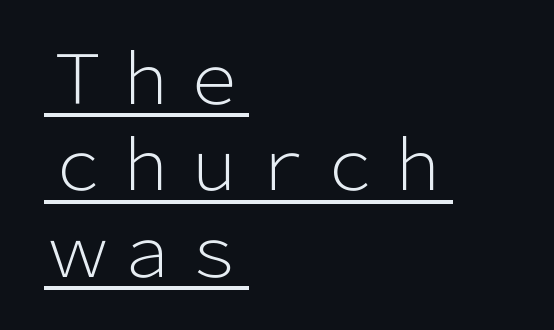
The image shows 68 px light sans-serif type, upright; set left-aligned, normal line spacing (1.27x), normal letter spacing, underlined; low stroke contrast and a medium x-height.
